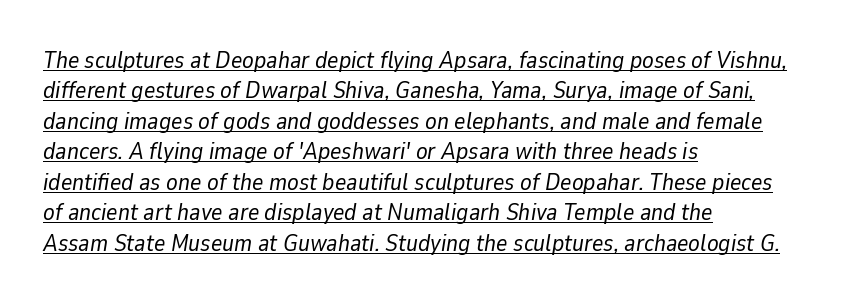
The image shows 24 px text type, italic (leaning right); set left-aligned, normal line spacing (1.27x), normal letter spacing, underlined.
